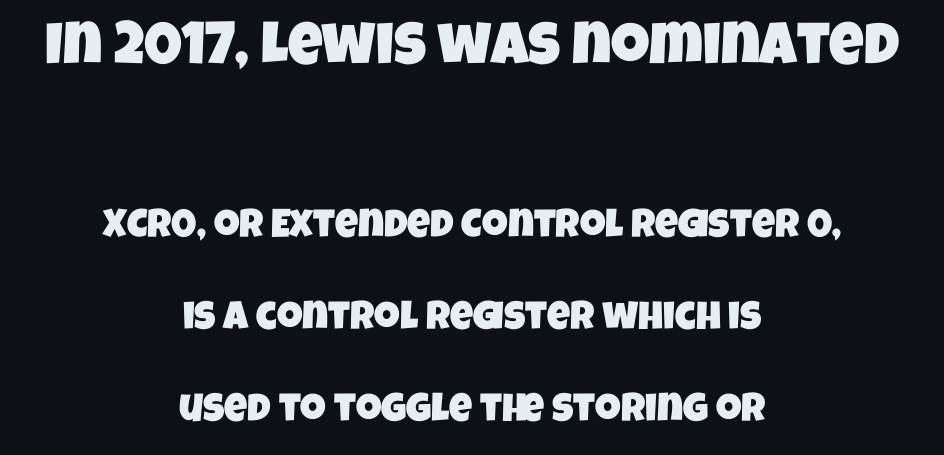
To sum up the face: it is a sans, with no serifs. Words appear dense and cohesive because spacing is normal. These lines stand farther apart than default settings would place them. Is the block centered? Yes — each line is placed symmetrically about the middle. Block one is the big one; block two sits smaller underneath.
